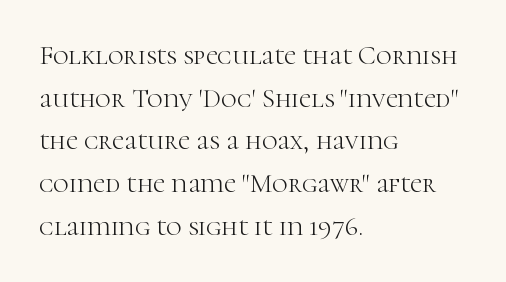
Q: Is the text bold? A: No.
Q: Is the text italic (slanted)? A: No, it is upright.
Q: Is the text underlined? A: No.
Q: How is the paragraph aligned? A: Left-aligned.
Q: Is the spacing between letters normal or unusually wide? A: Normal.
Q: Is the spacing between lines tight, normal or loose? A: Normal.
